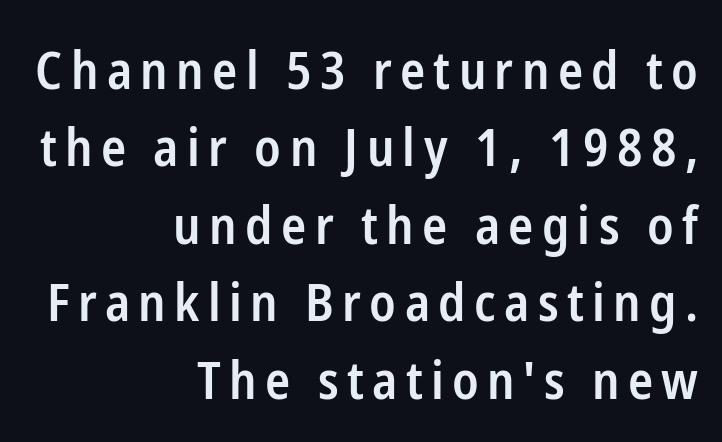
{"serif": "no", "italic": "no", "bold": "semi", "weight": "semibold", "width": "condensed", "stroke_contrast": "low", "x_height": "medium", "monospaced": "no", "underline": "no", "align": "right", "line_spacing": "normal", "line_spacing_ratio": 1.49, "glyph_px": 52}
